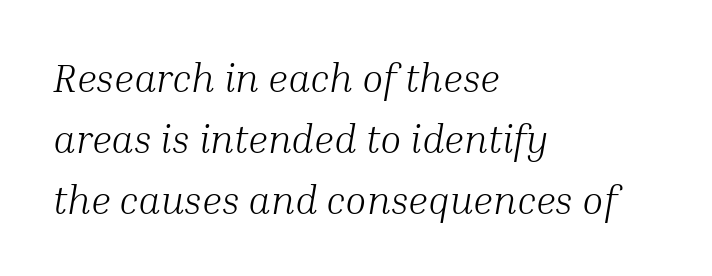
Q: Is the text bold? A: No.
Q: Is the text italic (slanted)? A: Yes, it leans right by about 10 degrees.
Q: Is the typeface a serif or a sans-serif typeface? A: Serif.
Q: Is the text underlined? A: No.
Q: How is the paragraph aligned? A: Left-aligned.
Q: Is the spacing between letters normal or unusually wide? A: Normal.
Q: Is the spacing between lines tight, normal or loose? A: Normal.
Q: Width (condensed, normal, or wide)? A: Normal.
Q: Stroke contrast? A: Medium.
Q: x-height? A: Medium.
Q: Monospaced? A: No.
